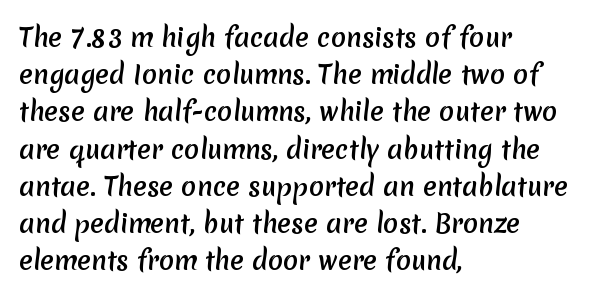
{"underline": "no", "align": "left", "line_spacing": "normal", "line_spacing_ratio": 1.49, "letter_spacing": "normal", "letter_spacing_em": 0.0, "glyph_px": 25}
